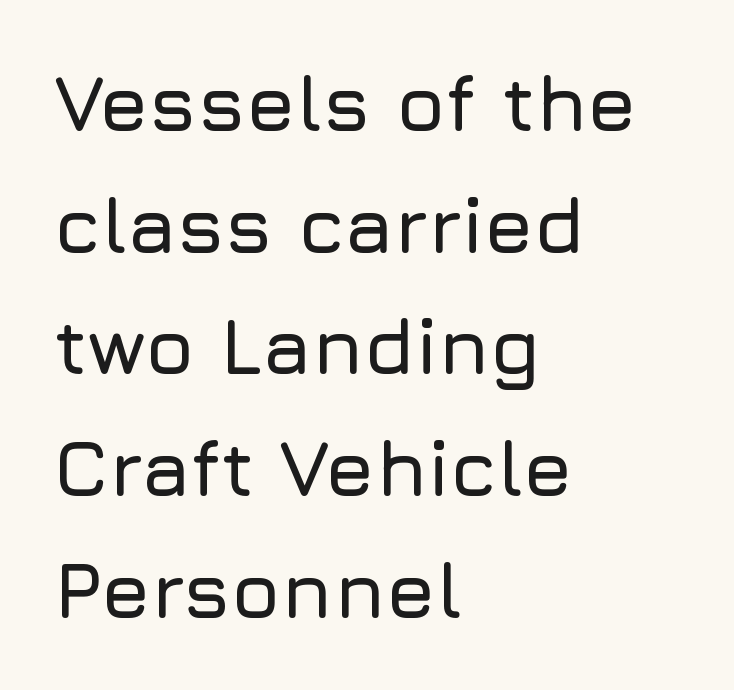
{"serif": "no", "italic": "no", "width": "normal", "stroke_contrast": "low", "x_height": "medium", "monospaced": "no", "underline": "no", "align": "left", "line_spacing": "normal", "line_spacing_ratio": 1.54, "letter_spacing": "normal", "letter_spacing_em": 0.0, "glyph_px": 79}
